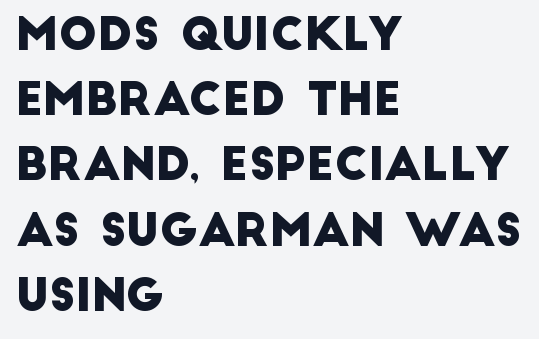
{"serif": "no", "width": "normal", "stroke_contrast": "low", "x_height": "large", "monospaced": "no", "underline": "no", "align": "left", "line_spacing": "normal", "line_spacing_ratio": 1.45, "letter_spacing": "normal", "letter_spacing_em": 0.0, "glyph_px": 45}
